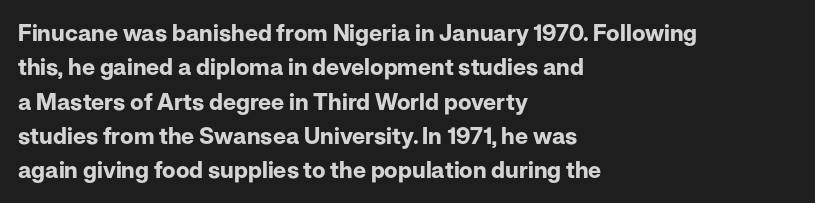
The space directly below the letters is spotless. Interline gaps are of average width in this sample. Ascenders rise straight up at ninety degrees. The rendering anchors every line to the left-hand side. The horizontal fit of the characters is conventional and even. The sample has been set heavy, in full bold.
